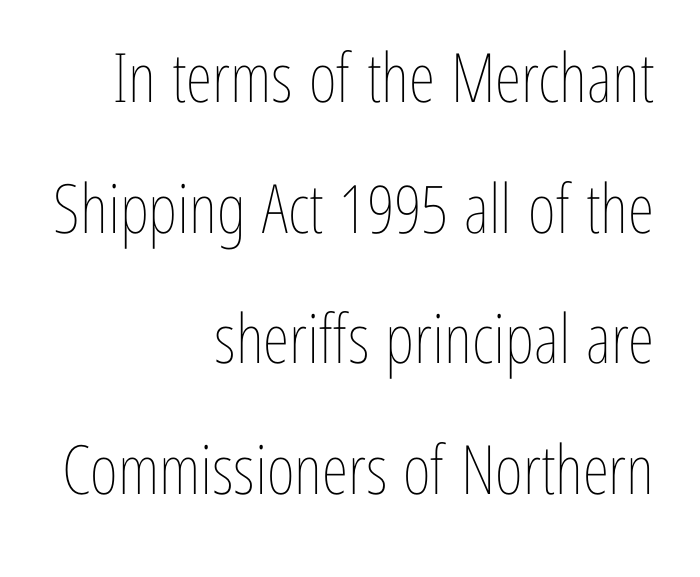
Q: Is the text bold? A: No.
Q: Is the text italic (slanted)? A: No, it is upright.
Q: Is the text underlined? A: No.
Q: How is the paragraph aligned? A: Right-aligned.
Q: Is the spacing between letters normal or unusually wide? A: Normal.
Q: Is the spacing between lines tight, normal or loose? A: Loose.
Q: Width (condensed, normal, or wide)? A: Condensed.
Q: Stroke contrast? A: Low.
Q: x-height? A: Medium.
Q: Monospaced? A: No.
